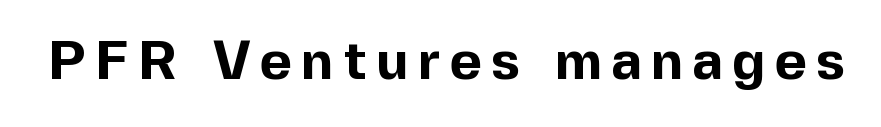
Q: Is the text bold? A: Yes.
Q: Is the text italic (slanted)? A: No, it is upright.
Q: Is the typeface a serif or a sans-serif typeface? A: Sans-serif.
Q: Is the text underlined? A: No.
Q: Width (condensed, normal, or wide)? A: Normal.
Q: x-height? A: Medium.
Q: Monospaced? A: No.
